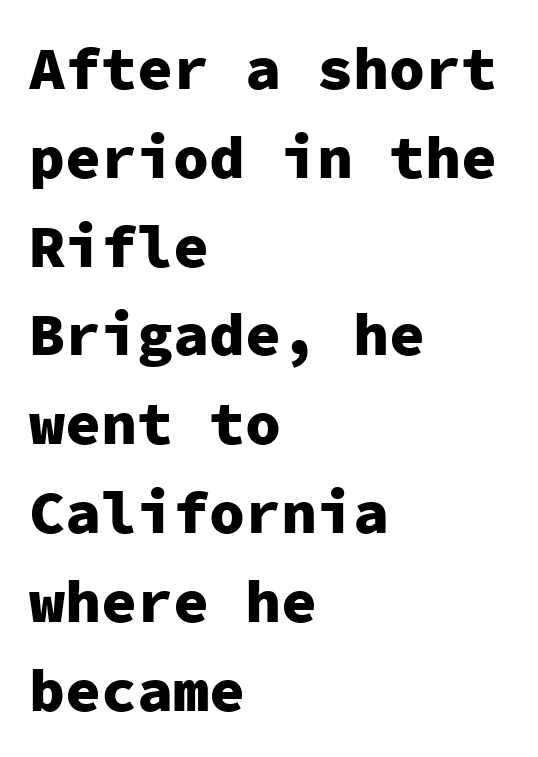
The image shows 60 px heavy sans-serif type, upright, monospaced; set left-aligned, normal line spacing (1.48x), normal letter spacing, not underlined; low stroke contrast and a medium x-height.
